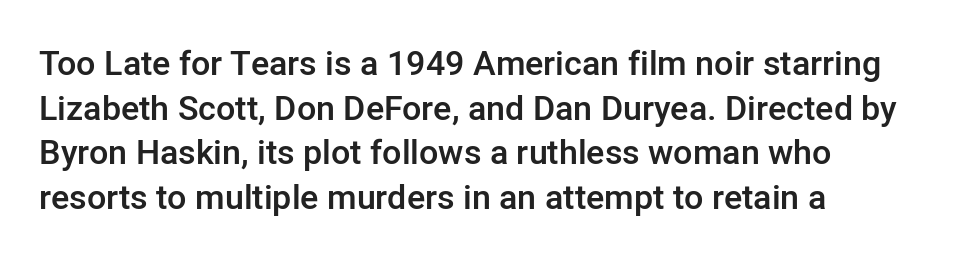
{"serif": "no", "italic": "no", "bold": "semi", "weight": "semibold", "width": "normal", "stroke_contrast": "low", "x_height": "medium", "monospaced": "no", "underline": "no", "align": "left", "line_spacing": "normal", "line_spacing_ratio": 1.31, "letter_spacing": "normal", "letter_spacing_em": 0.0, "glyph_px": 34}
